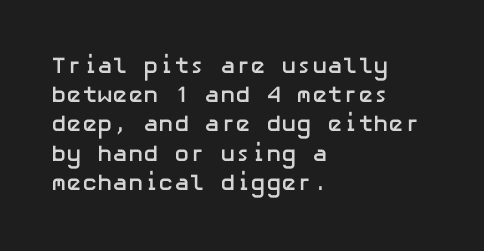
{"italic": "no", "bold": "yes", "underline": "no", "align": "left", "line_spacing": "normal", "line_spacing_ratio": 1.27, "letter_spacing": "normal", "letter_spacing_em": 0.0, "glyph_px": 23}
